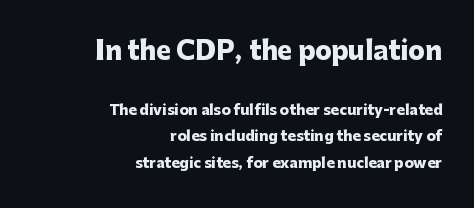
The rendering shrinks the type as you move from the upper chunk to the lower. Does extra space separate the letters? No, they use regular spacing. Vertical strokes here are truly vertical. Bold? Absolutely — the strokes are thick and heavy. A clean baseline with only descenders dipping below it. All the whitespace from short lines collects on the left.
